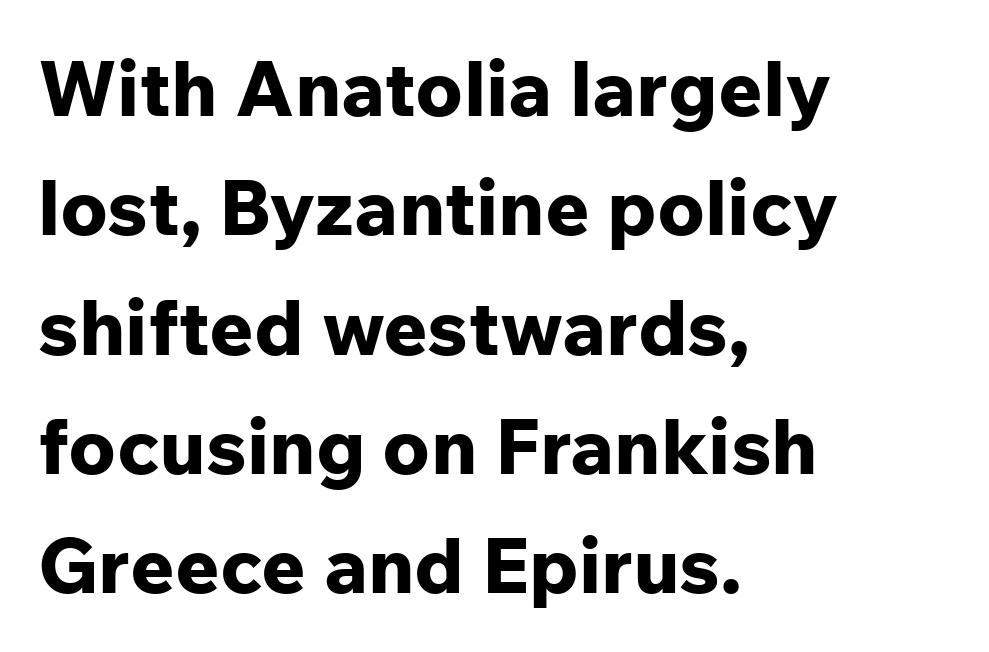
The image shows 77 px bold sans-serif type, upright; set left-aligned, normal line spacing (1.55x), normal letter spacing, not underlined; low stroke contrast and a medium x-height.
